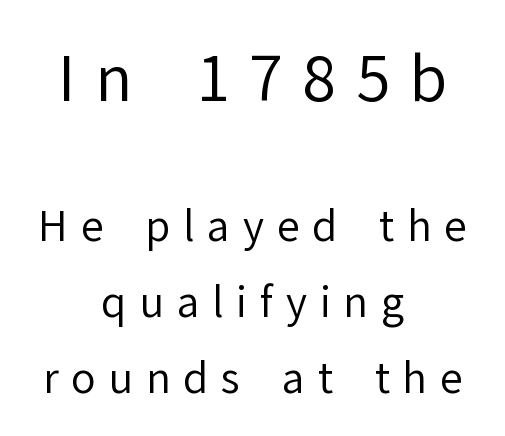
A quiet, ordinary-to-light weight characterises the typeface. The lettering holds an erect, upright posture throughout. This sample uses expanded letter spacing, leaving extra air between glyphs. Bigger letters appear in the top chunk; the bottom chunk is reduced.
